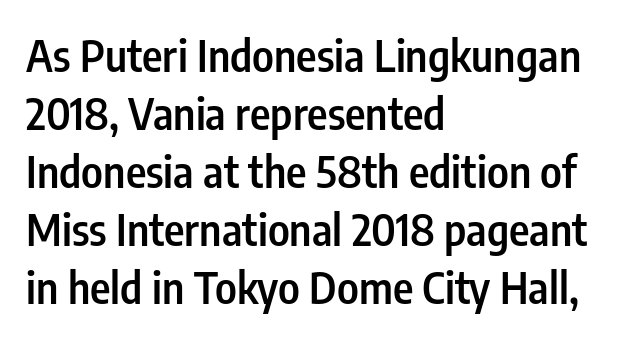
The image shows 44 px semibold, condensed sans-serif type, upright; set left-aligned, normal line spacing (1.32x), normal letter spacing, not underlined; low stroke contrast and a medium x-height.
